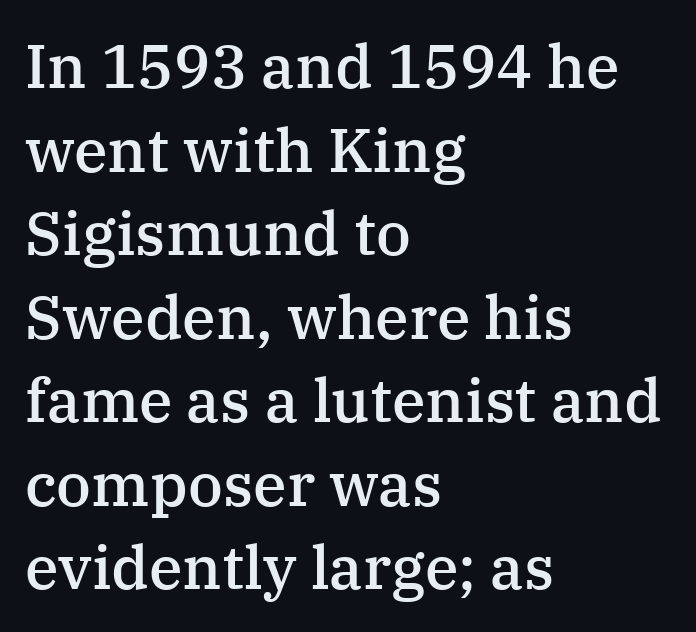
{"serif": "yes", "italic": "no", "bold": "semi", "weight": "semibold", "width": "normal", "stroke_contrast": "medium", "x_height": "medium", "monospaced": "no", "underline": "no", "align": "left", "line_spacing": "normal", "line_spacing_ratio": 1.37, "letter_spacing": "normal", "letter_spacing_em": 0.0, "glyph_px": 61}
